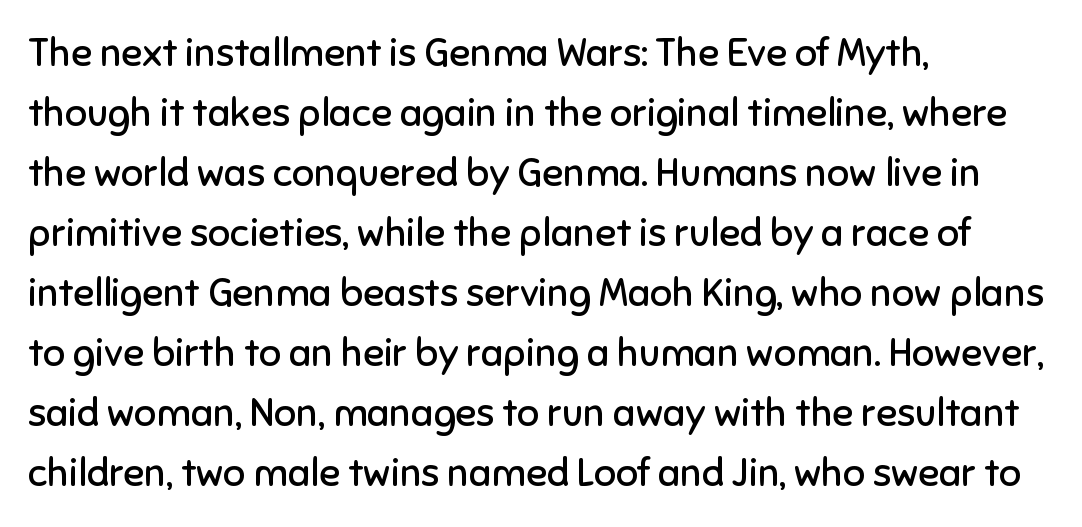
Compared with a typical body face, this is equally light or lighter still. Bare-footed words on every line. Note the varied advance widths — an 'i' is clearly narrower than an 'm'. In terms of leading, this rendering sits right in the middle.
